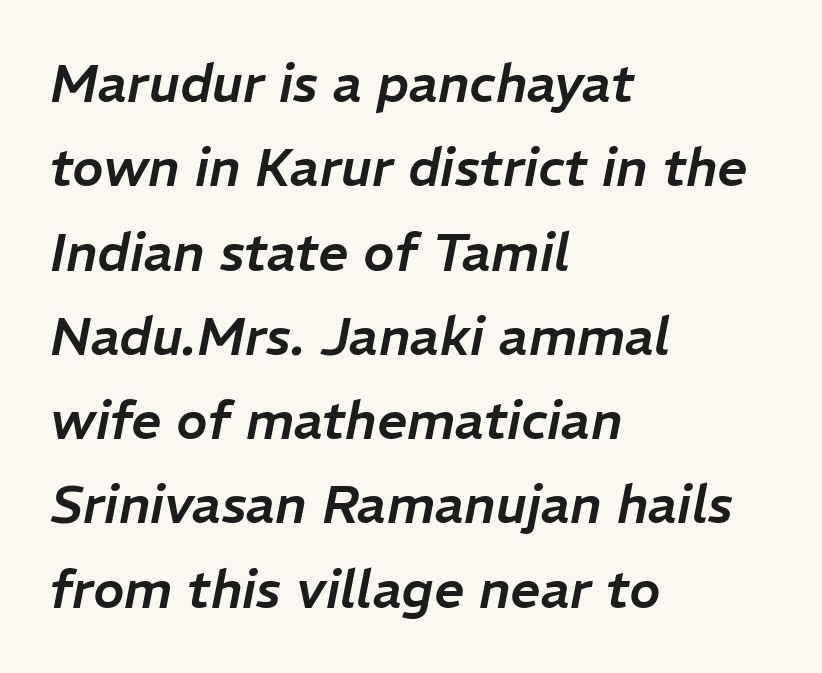
Look at the tracking — it's just the regular setting, nothing added. The typography opts for an oblique posture over an upright one. Teacher's note: observe the even left margin — that is flush-left alignment. The specimen omits any rule beneath the text block's lines. A typesetter would call this proportional, since set widths differ per character. Horizontal bands of white between lines are of average thickness.
